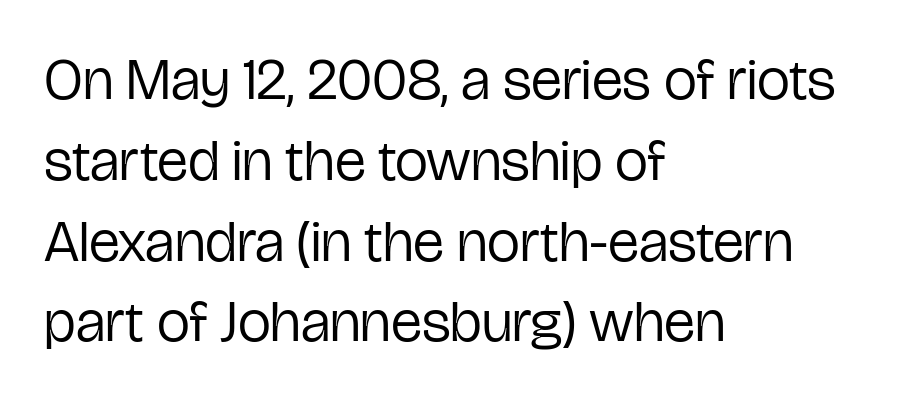
The image shows 59 px regular-weight, condensed sans-serif type, upright; set left-aligned, normal line spacing (1.37x), normal letter spacing, not underlined; low stroke contrast and a medium x-height.
